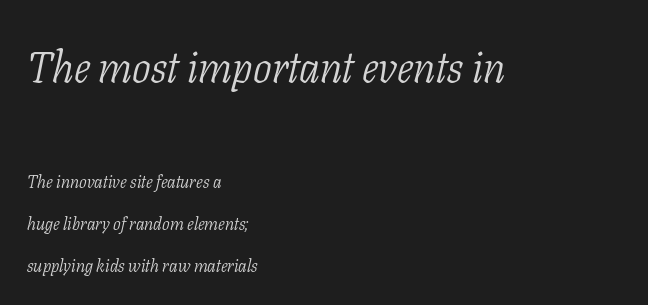
Q: Is the text bold? A: No.
Q: Is the text italic (slanted)? A: Yes, it leans right by about 11 degrees.
Q: Is the typeface a serif or a sans-serif typeface? A: Serif.
Q: Is the text underlined? A: No.
Q: How is the paragraph aligned? A: Left-aligned.
Q: Is the spacing between letters normal or unusually wide? A: Normal.
Q: Is the spacing between lines tight, normal or loose? A: Loose.
Q: Which block of text is set in a larger size, the first (top) or the second (bottom)? A: The first (top) one.
Q: Width (condensed, normal, or wide)? A: Condensed.
Q: Stroke contrast? A: Low.
Q: x-height? A: Medium.
Q: Monospaced? A: No.
